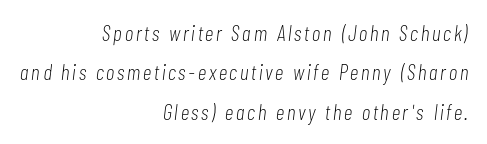
Q: Is the text bold? A: No.
Q: Is the text italic (slanted)? A: Yes, it leans right by about 7 degrees.
Q: Is the text underlined? A: No.
Q: How is the paragraph aligned? A: Right-aligned.
